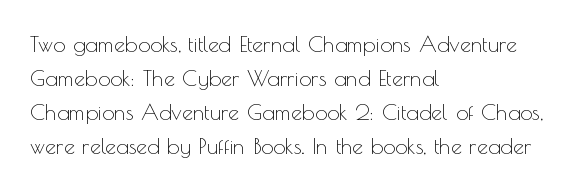
Caption: multi-line text, flush left, ragged right. Rendered with straight, roman letterforms. Beneath every word, the page is bare. Weight: not bold — regular or lighter. Nobody touched the tracking dial on this one. Vertically, the passage feels balanced, rows spaced as you'd expect.
